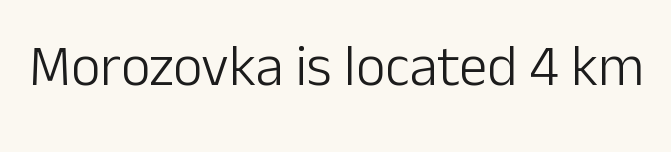
{"serif": "no", "italic": "no", "bold": "no", "weight": "light", "width": "normal", "stroke_contrast": "low", "x_height": "medium", "monospaced": "no", "underline": "no", "letter_spacing": "normal", "letter_spacing_em": 0.0, "glyph_px": 57}
